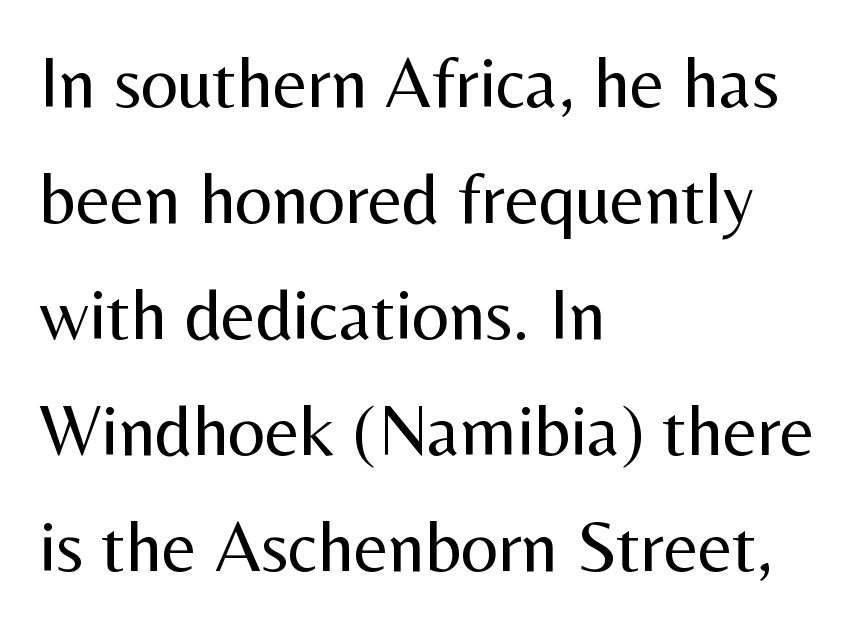
Q: Is the text bold? A: No.
Q: Is the text italic (slanted)? A: No, it is upright.
Q: Is the typeface a serif or a sans-serif typeface? A: Sans-serif.
Q: Is the text underlined? A: No.
Q: How is the paragraph aligned? A: Left-aligned.
Q: Is the spacing between letters normal or unusually wide? A: Normal.
Q: Is the spacing between lines tight, normal or loose? A: Normal.
Q: Width (condensed, normal, or wide)? A: Normal.
Q: Stroke contrast? A: Medium.
Q: x-height? A: Medium.
Q: Monospaced? A: No.
